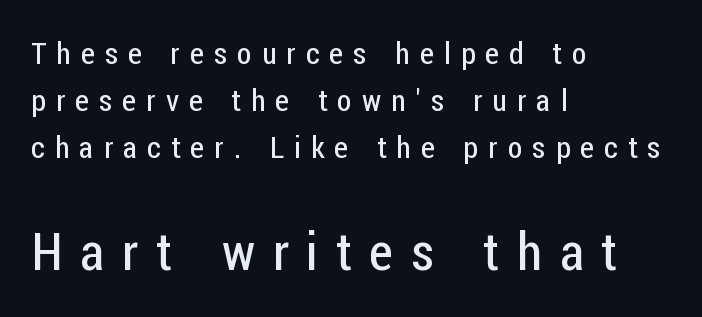
The tracking reads as deliberately expanded to a designer's eye. This sample has the flowing, uneven cadence of proportional lettering. A quiet, ordinary-to-light weight characterises the typeface. Descender tails drop into unmarked territory. The axis of the letterforms is exactly vertical. The glyphs in this specimen are sans serif.
